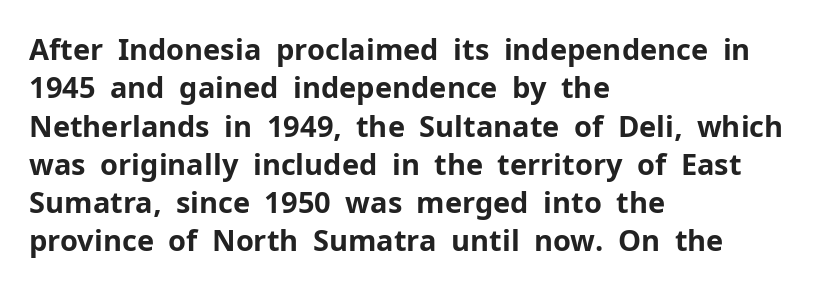
Q: Is the text bold? A: Yes.
Q: Is the text italic (slanted)? A: No, it is upright.
Q: Is the typeface a serif or a sans-serif typeface? A: Sans-serif.
Q: Is the text underlined? A: No.
Q: How is the paragraph aligned? A: Left-aligned.
Q: Is the spacing between letters normal or unusually wide? A: Normal.
Q: Is the spacing between lines tight, normal or loose? A: Normal.
Q: Width (condensed, normal, or wide)? A: Normal.
Q: Stroke contrast? A: Low.
Q: x-height? A: Medium.
Q: Monospaced? A: No.
